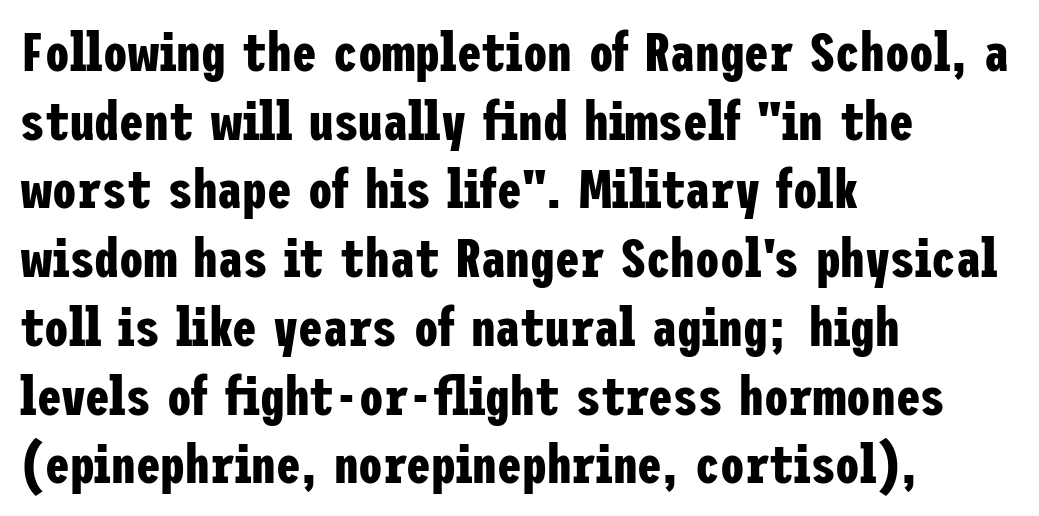
The image shows 55 px bold, condensed sans-serif type, upright; set left-aligned, normal line spacing (1.25x), normal letter spacing, not underlined; low stroke contrast and a medium x-height.
